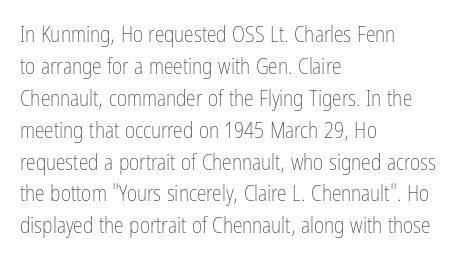
The image shows 22 px text type, upright; set left-aligned, normal line spacing (1.45x), normal letter spacing, not underlined.
